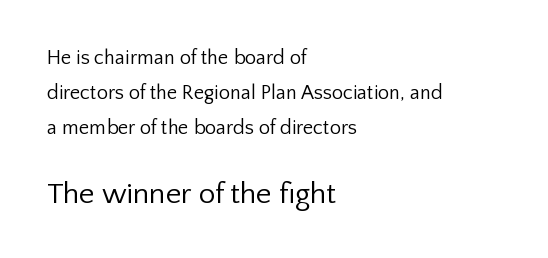
No extra ink here — the face is not bold. Larger block? The one below; the one above is distinctly smaller. This sample is left-justified, so line endings fall wherever the words run out. The passage shown is typed in a proportional face where columns would drift.
